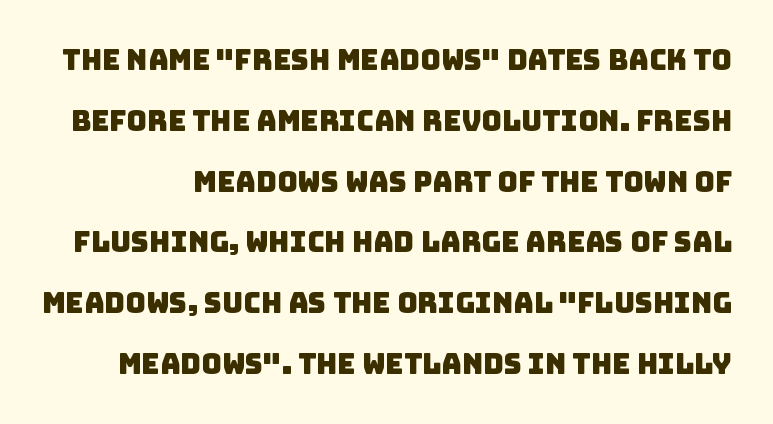
A typesetter would call this zero additional tracking. The vertical gap from one line to the next is large. The letters advance in unequal steps, a hallmark of proportional type. Font category for this specimen: sans-serif. The words here are not underlined.
